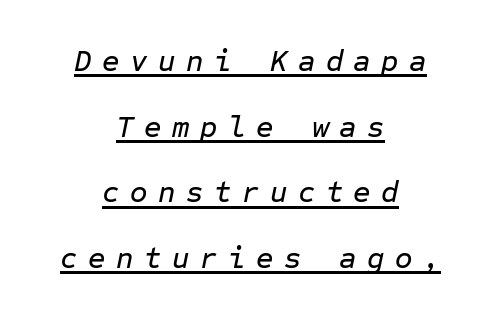
Inter-character spacing is expanded well beyond the font's built-in metrics. When letters slant like this, we call the style italic. Caption: multi-line text, centered on the measure. The passage shown is typed in a monospace face where columns stay perfectly aligned.
